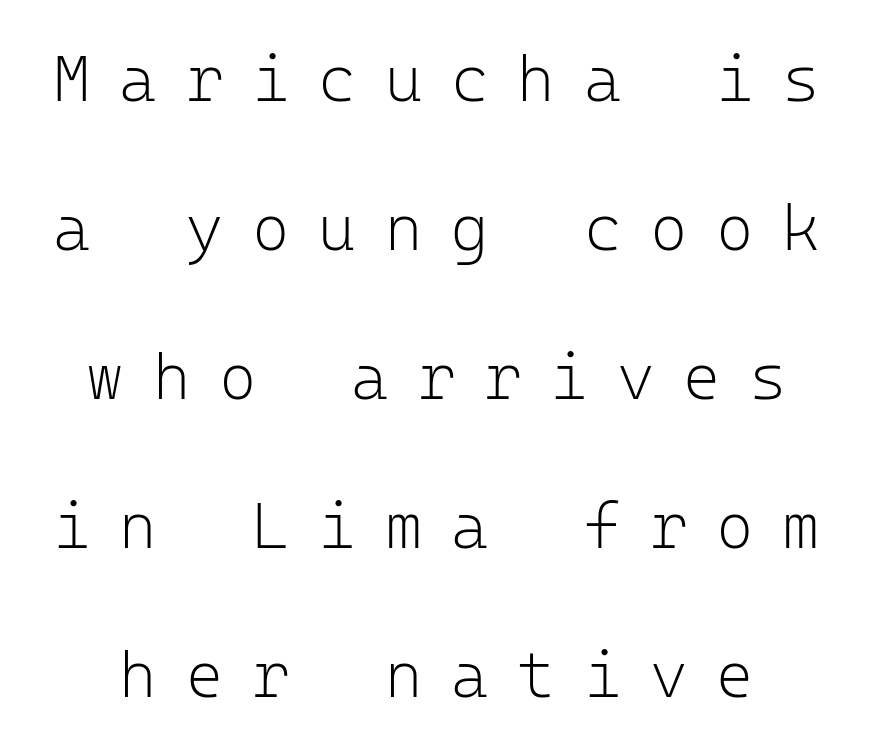
Stem width sits at or under what a default text font uses. Type without underlining. Vertical strokes here are truly vertical. Here the designer chose a console-style face with uniform glyph widths.
